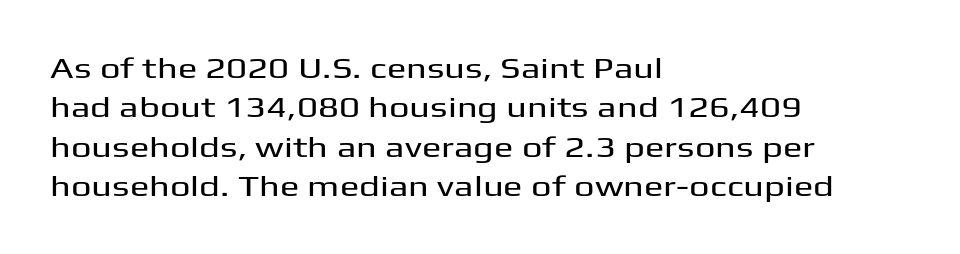
Q: Is the text italic (slanted)? A: No, it is upright.
Q: Is the typeface a serif or a sans-serif typeface? A: Sans-serif.
Q: Is the text underlined? A: No.
Q: How is the paragraph aligned? A: Left-aligned.
Q: Is the spacing between letters normal or unusually wide? A: Normal.
Q: Is the spacing between lines tight, normal or loose? A: Normal.
Q: Width (condensed, normal, or wide)? A: Wide.
Q: Stroke contrast? A: Medium.
Q: x-height? A: Medium.
Q: Monospaced? A: No.
